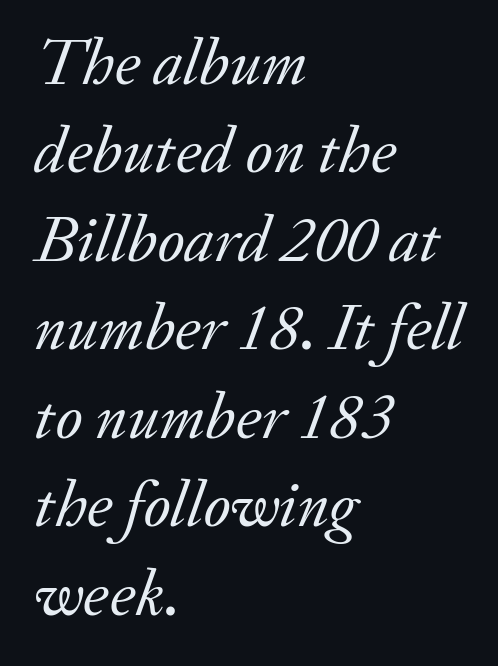
{"serif": "yes", "italic": "yes", "lean": "right", "slant_degrees": 20, "bold": "no", "weight": "regular", "width": "normal", "stroke_contrast": "low", "x_height": "small", "monospaced": "no", "underline": "no", "align": "left", "line_spacing": "normal", "line_spacing_ratio": 1.34, "letter_spacing": "normal", "letter_spacing_em": 0.0, "glyph_px": 66}
